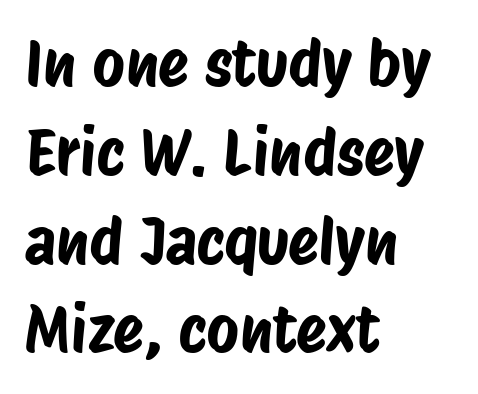
Q: Is the typeface a serif or a sans-serif typeface? A: Sans-serif.
Q: Is the text underlined? A: No.
Q: How is the paragraph aligned? A: Left-aligned.
Q: Is the spacing between letters normal or unusually wide? A: Normal.
Q: Is the spacing between lines tight, normal or loose? A: Normal.
Q: Width (condensed, normal, or wide)? A: Condensed.
Q: Stroke contrast? A: Low.
Q: x-height? A: Large.
Q: Monospaced? A: No.
